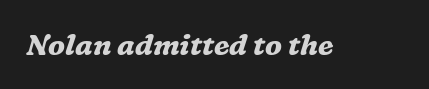
The image shows 29 px bold serif type, italic (leaning right); set normal letter spacing, not underlined; medium stroke contrast and a medium x-height.
